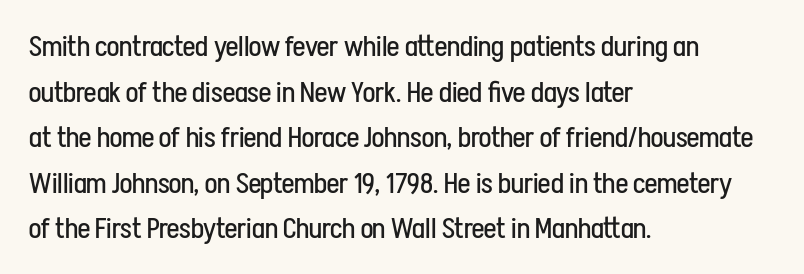
Q: Is the text bold? A: No.
Q: Is the text italic (slanted)? A: No, it is upright.
Q: Is the typeface a serif or a sans-serif typeface? A: Sans-serif.
Q: Is the text underlined? A: No.
Q: How is the paragraph aligned? A: Left-aligned.
Q: Is the spacing between letters normal or unusually wide? A: Normal.
Q: Is the spacing between lines tight, normal or loose? A: Normal.
Q: Width (condensed, normal, or wide)? A: Condensed.
Q: Stroke contrast? A: Low.
Q: x-height? A: Medium.
Q: Monospaced? A: No.
